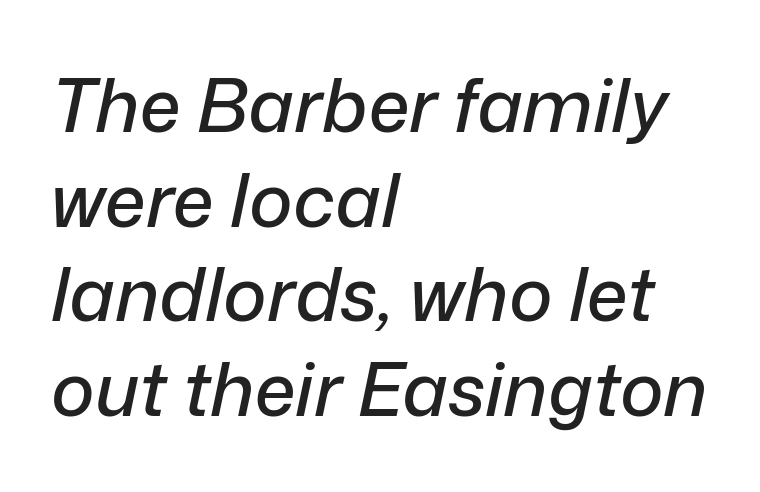
Q: Is the text italic (slanted)? A: Yes, it leans right by about 12 degrees.
Q: Is the text underlined? A: No.
Q: How is the paragraph aligned? A: Left-aligned.
Q: Is the spacing between letters normal or unusually wide? A: Normal.
Q: Is the spacing between lines tight, normal or loose? A: Normal.
Q: Width (condensed, normal, or wide)? A: Normal.
Q: Stroke contrast? A: Low.
Q: x-height? A: Medium.
Q: Monospaced? A: No.
